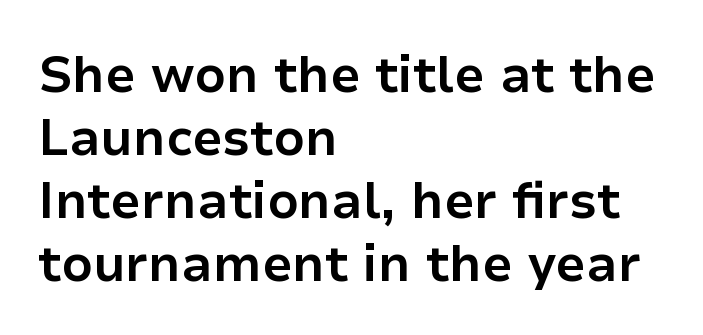
Q: Is the text bold? A: Yes.
Q: Is the text italic (slanted)? A: No, it is upright.
Q: Is the typeface a serif or a sans-serif typeface? A: Sans-serif.
Q: Is the text underlined? A: No.
Q: How is the paragraph aligned? A: Left-aligned.
Q: Is the spacing between letters normal or unusually wide? A: Normal.
Q: Is the spacing between lines tight, normal or loose? A: Normal.
Q: Width (condensed, normal, or wide)? A: Normal.
Q: Stroke contrast? A: Low.
Q: x-height? A: Medium.
Q: Monospaced? A: No.
